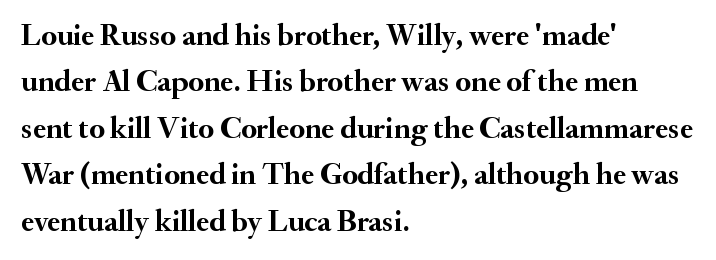
{"serif": "yes", "italic": "no", "bold": "yes", "weight": "semibold", "width": "normal", "stroke_contrast": "medium", "x_height": "small", "monospaced": "no", "underline": "no", "align": "left", "line_spacing": "normal", "line_spacing_ratio": 1.5, "letter_spacing": "normal", "letter_spacing_em": 0.0, "glyph_px": 31}
